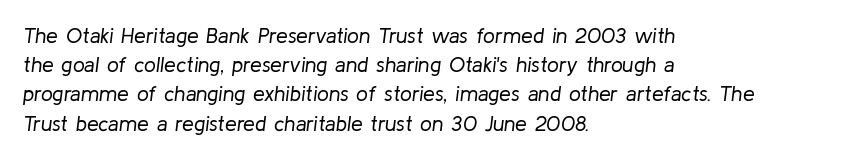
{"italic": "yes", "lean": "right", "slant_degrees": 8, "bold": "no", "underline": "no", "align": "left", "line_spacing": "normal", "line_spacing_ratio": 1.39, "letter_spacing": "normal", "letter_spacing_em": 0.0, "glyph_px": 21}
